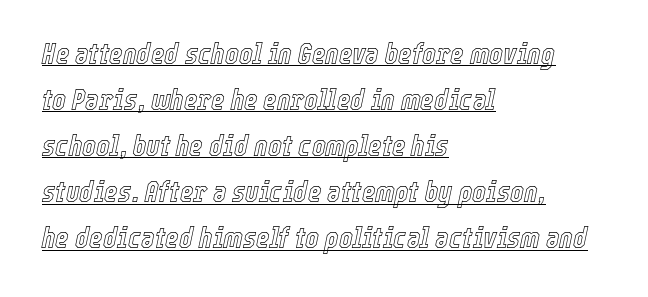
Q: Is the text italic (slanted)? A: Yes, it leans right by about 12 degrees.
Q: Is the text underlined? A: Yes.
Q: How is the paragraph aligned? A: Left-aligned.
Q: Is the spacing between letters normal or unusually wide? A: Normal.
Q: Is the spacing between lines tight, normal or loose? A: Normal.
Q: Width (condensed, normal, or wide)? A: Condensed.
Q: x-height? A: Medium.
Q: Monospaced? A: No.
